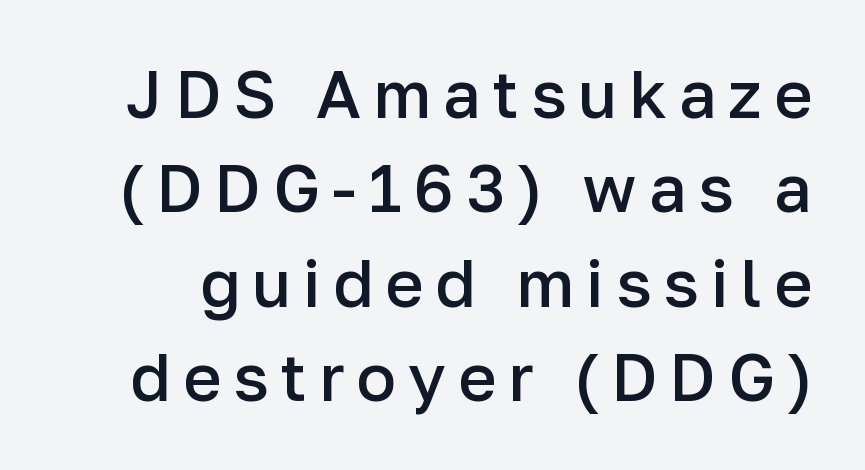
Q: Is the text bold? A: Semi-bold.
Q: Is the text italic (slanted)? A: No, it is upright.
Q: Is the typeface a serif or a sans-serif typeface? A: Sans-serif.
Q: Is the text underlined? A: No.
Q: Is the spacing between lines tight, normal or loose? A: Normal.
Q: Width (condensed, normal, or wide)? A: Normal.
Q: Stroke contrast? A: Low.
Q: x-height? A: Medium.
Q: Monospaced? A: No.
